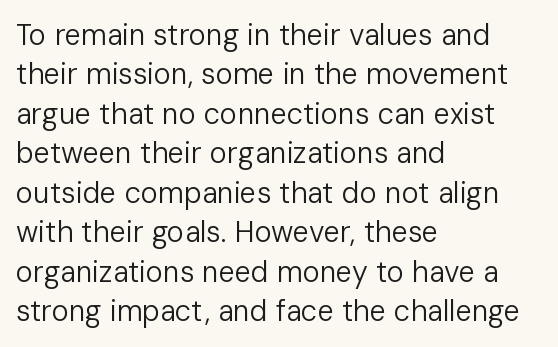
You could not count columns in this text — the font is proportionally spaced. In terms of letterspacing, this is plain default setting. The rag falls on the right side of this text block. This rendering features lettering with no underline. How would I describe the line gaps? Plain and ordinary. Unlike italic type, these characters show no tilt at all.
